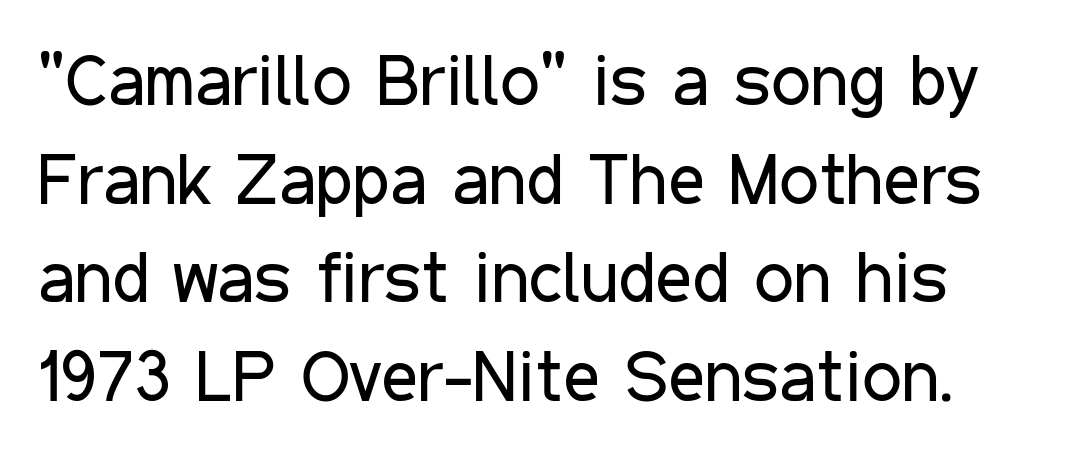
The image shows 71 px regular-weight, condensed sans-serif type, upright; set normal line spacing (1.39x), normal letter spacing, not underlined; low stroke contrast and a medium x-height.
